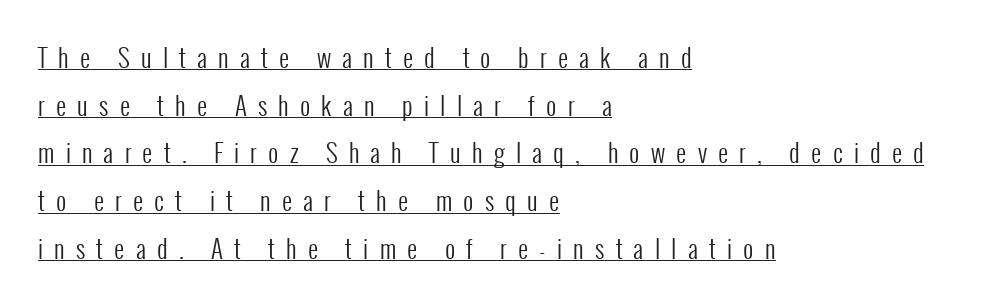
{"italic": "no", "bold": "no", "underline": "yes", "align": "left", "line_spacing": "loose", "line_spacing_ratio": 1.91, "letter_spacing": "wide", "letter_spacing_em": 0.45, "glyph_px": 25}
